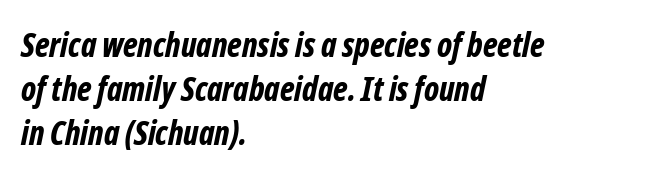
The image shows 33 px bold, condensed type, italic (leaning right); set left-aligned, normal line spacing (1.33x), normal letter spacing, not underlined; low stroke contrast and a medium x-height.
